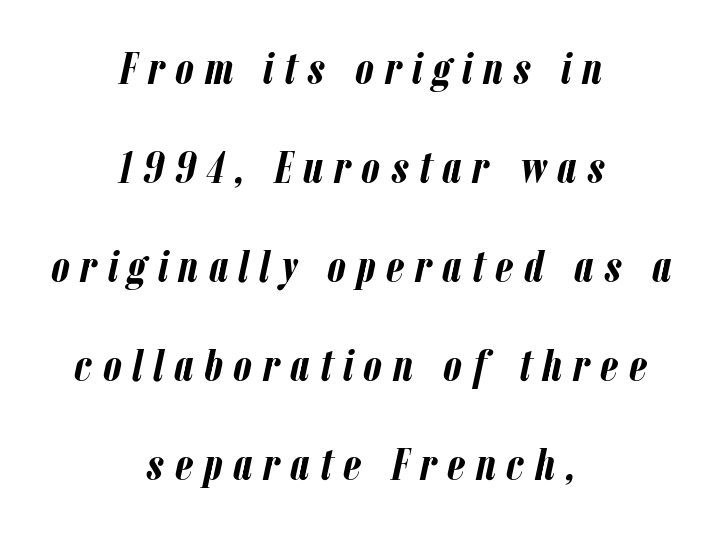
Q: Is the text bold? A: Yes.
Q: Is the text italic (slanted)? A: Yes, it leans right by about 12 degrees.
Q: Is the text underlined? A: No.
Q: How is the paragraph aligned? A: Centered.
Q: Is the spacing between letters normal or unusually wide? A: Unusually wide.
Q: Is the spacing between lines tight, normal or loose? A: Loose.
Q: Width (condensed, normal, or wide)? A: Condensed.
Q: Stroke contrast? A: Low.
Q: x-height? A: Medium.
Q: Monospaced? A: No.
